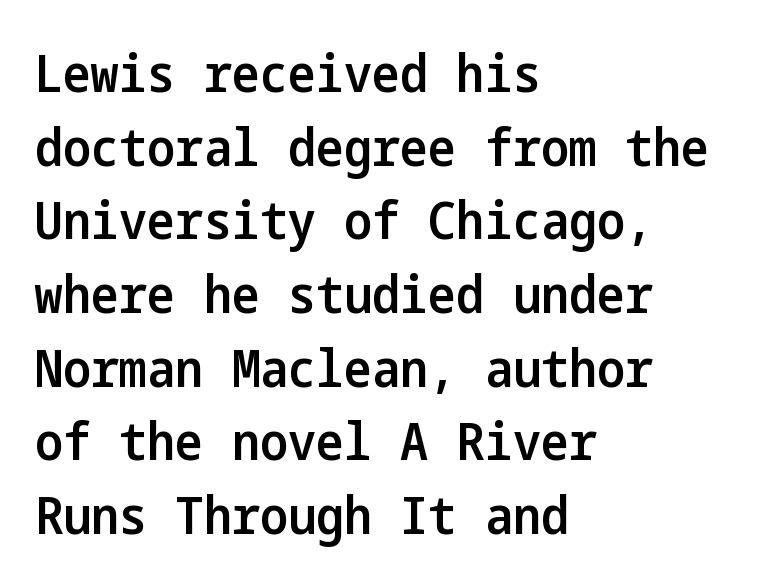
Q: Is the text bold? A: Semi-bold.
Q: Is the text italic (slanted)? A: No, it is upright.
Q: Is the typeface a serif or a sans-serif typeface? A: Sans-serif.
Q: Is the text underlined? A: No.
Q: How is the paragraph aligned? A: Left-aligned.
Q: Is the spacing between letters normal or unusually wide? A: Normal.
Q: Is the spacing between lines tight, normal or loose? A: Normal.
Q: Width (condensed, normal, or wide)? A: Condensed.
Q: Stroke contrast? A: Low.
Q: x-height? A: Medium.
